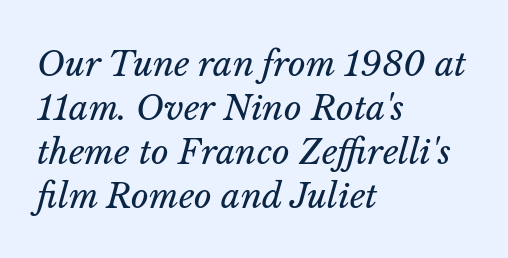
The image shows 34 px regular-weight type, italic (leaning right); set left-aligned, normal line spacing (1.29x), normal letter spacing, not underlined; low stroke contrast and a medium x-height.
